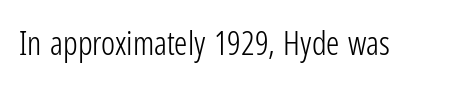
This is roman type, the default non-slanted kind. The zone under the glyphs is completely vacant. This sample has the flowing, uneven cadence of proportional lettering. The designer went with a sans here, leaving each stem footless. Each stroke keeps to a modest, everyday thickness or less.
